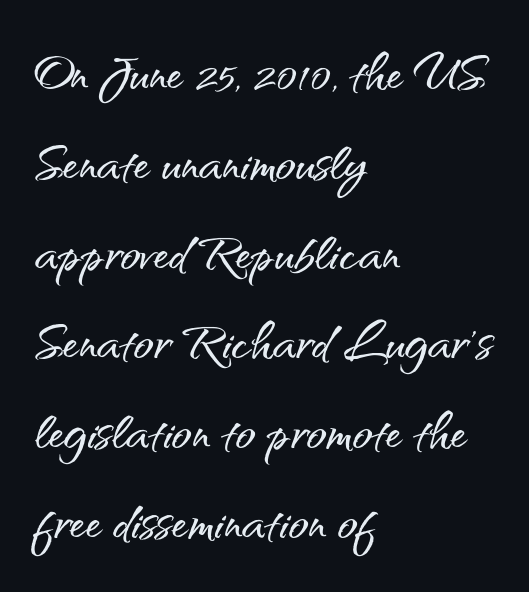
Q: Is the text italic (slanted)? A: Yes.
Q: Is the typeface a serif or a sans-serif typeface? A: Sans-serif.
Q: Is the text underlined? A: No.
Q: How is the paragraph aligned? A: Left-aligned.
Q: Is the spacing between letters normal or unusually wide? A: Normal.
Q: Is the spacing between lines tight, normal or loose? A: Normal.
Q: Width (condensed, normal, or wide)? A: Normal.
Q: Stroke contrast? A: Medium.
Q: x-height? A: Small.
Q: Monospaced? A: No.
